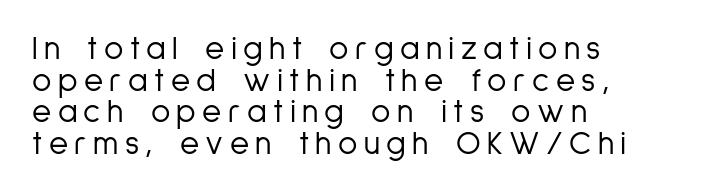
The image shows 33 px light, condensed sans-serif type, upright; set left-aligned, tight line spacing (0.96x), not underlined; low stroke contrast and a medium x-height.
